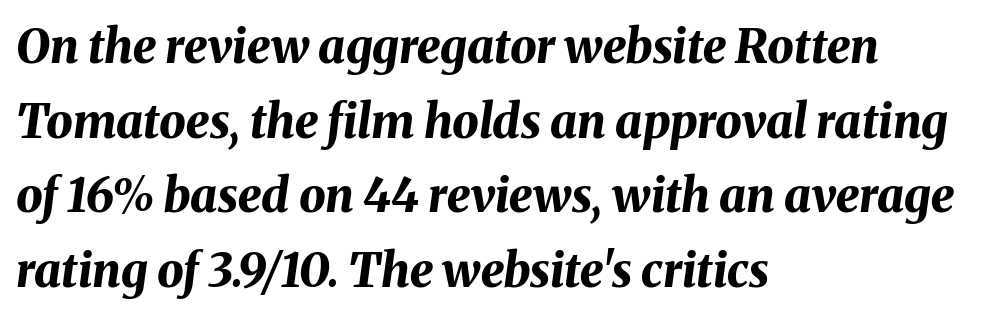
The image shows 47 px bold type, italic (leaning right); set left-aligned, normal line spacing (1.59x), normal letter spacing, not underlined; medium stroke contrast and a medium x-height.
